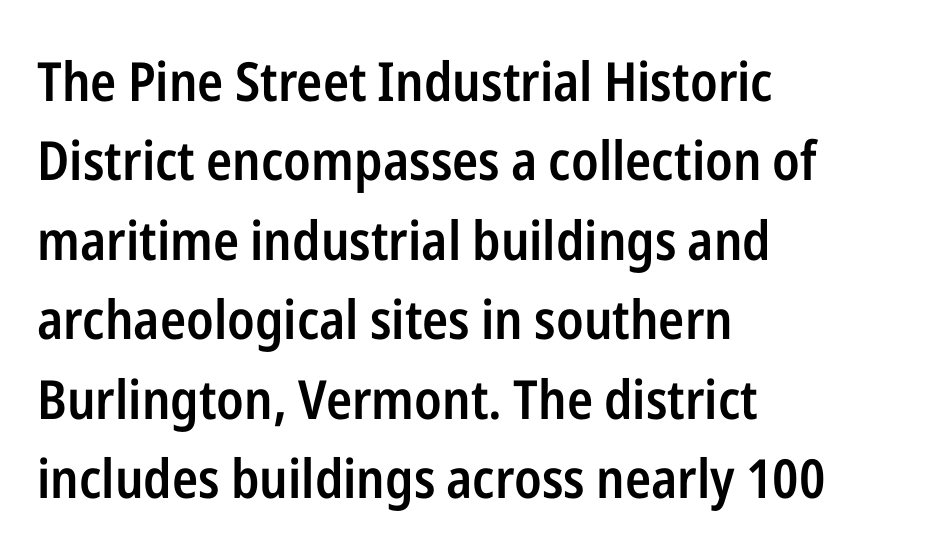
{"serif": "no", "italic": "no", "bold": "semi", "weight": "semibold", "width": "condensed", "stroke_contrast": "low", "x_height": "medium", "monospaced": "no", "underline": "no", "align": "left", "line_spacing": "normal", "line_spacing_ratio": 1.47, "letter_spacing": "normal", "letter_spacing_em": 0.0, "glyph_px": 54}
